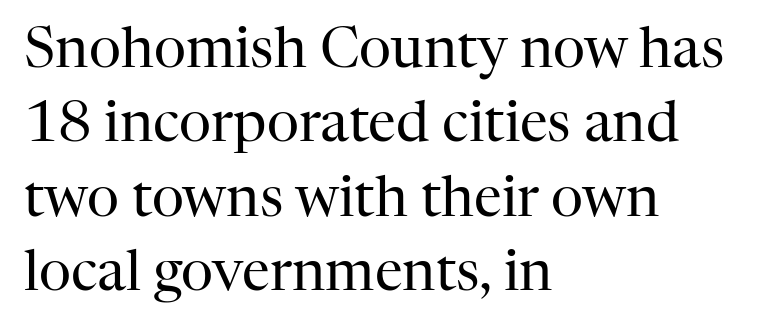
The image shows 56 px regular-weight serif type, upright; set left-aligned, normal line spacing (1.33x), normal letter spacing, not underlined; high stroke contrast and a medium x-height.
